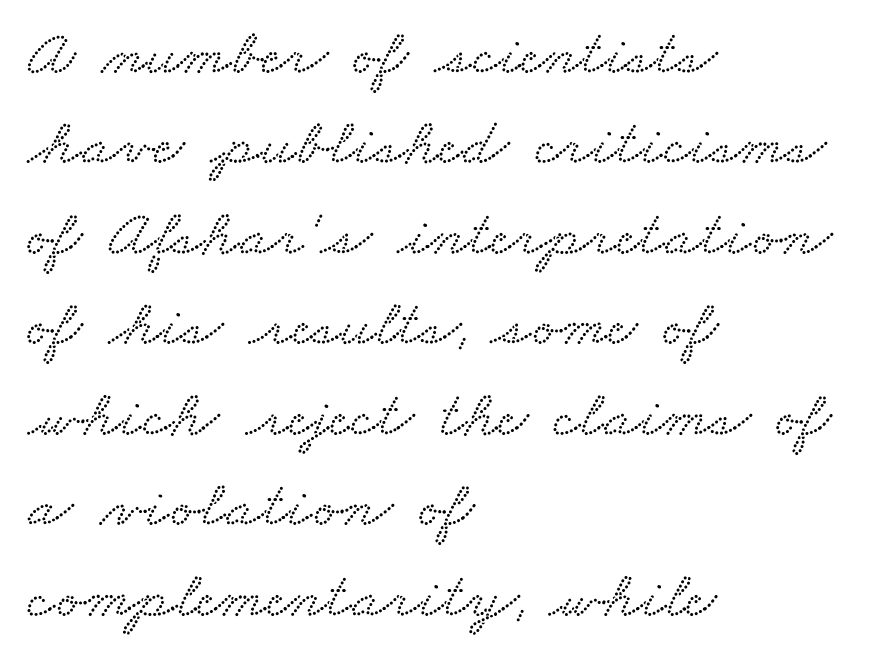
The lines sit at an ordinary, default distance from one another. Short note: letters normally spaced. Does the copy run flush right? No — it runs flush left. Letterform terminals end in serifs throughout the passage.
